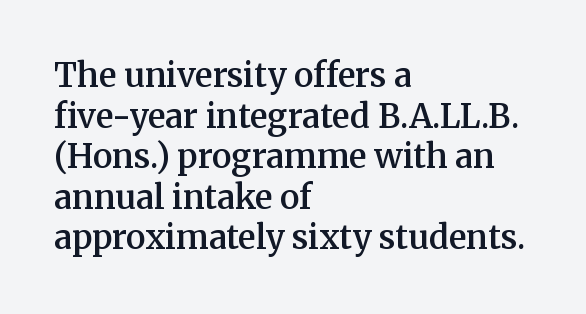
The image shows 33 px semibold serif type, upright; set left-aligned, line spacing 1.23x, normal letter spacing, not underlined; medium stroke contrast and a medium x-height.
